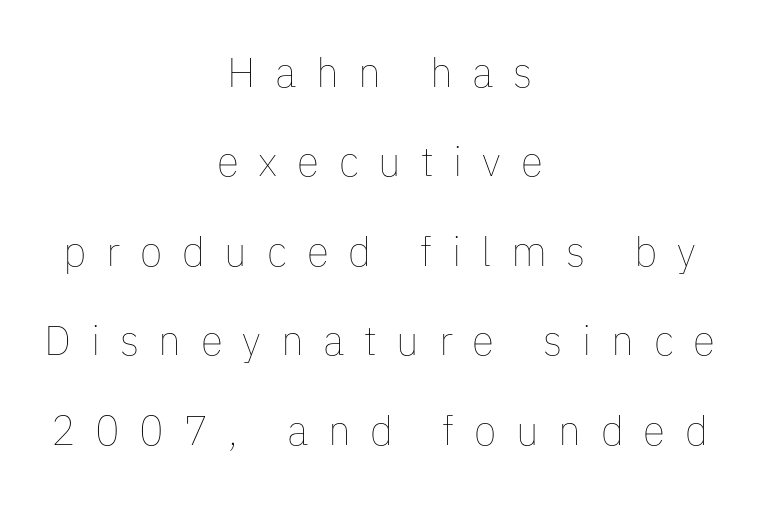
The image shows 41 px thin type, upright; set centered, loose line spacing (2.18x), unusually wide letter spacing (+0.48 em), not underlined; low stroke contrast and a medium x-height.
